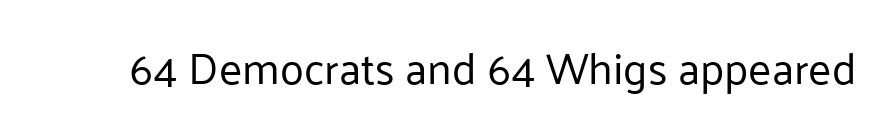
A roman cut, with each character standing at attention. Spacing between characters is what you'd get straight out of the box. A typesetter would call this proportional, since set widths differ per character. Check where the strokes stop: nothing finishes them off — pure sans.
